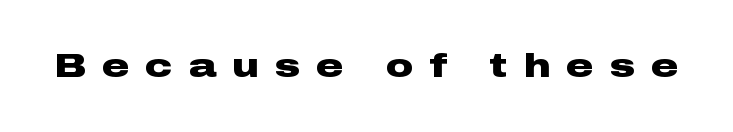
Plenty of ink on the page — the face is bold. The type sits square on the baseline with zero lean. Observe the wide spacing: letters keep a clear distance from each other. The baseline area is clear. Think of a printed novel: that variable character pitch is what you see here. Typographically, this falls in the sans-serif category.
